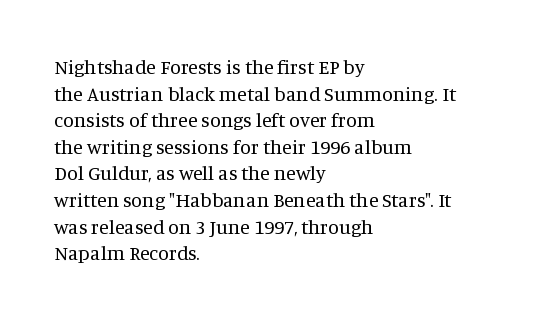
The image shows 20 px text type, upright; set left-aligned, normal line spacing (1.33x), normal letter spacing, not underlined.
